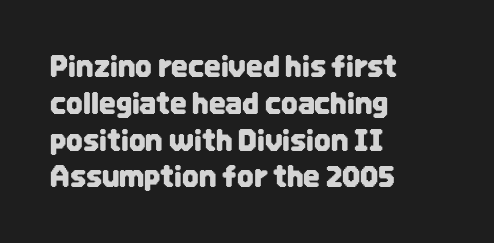
The image shows 29 px condensed sans-serif type, upright; set left-aligned, normal line spacing (1.27x), normal letter spacing, not underlined; low stroke contrast and a large x-height.
